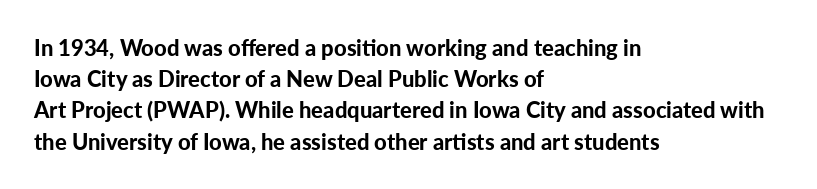
The image shows 22 px bold type, upright; set left-aligned, normal line spacing (1.42x), normal letter spacing, not underlined.
